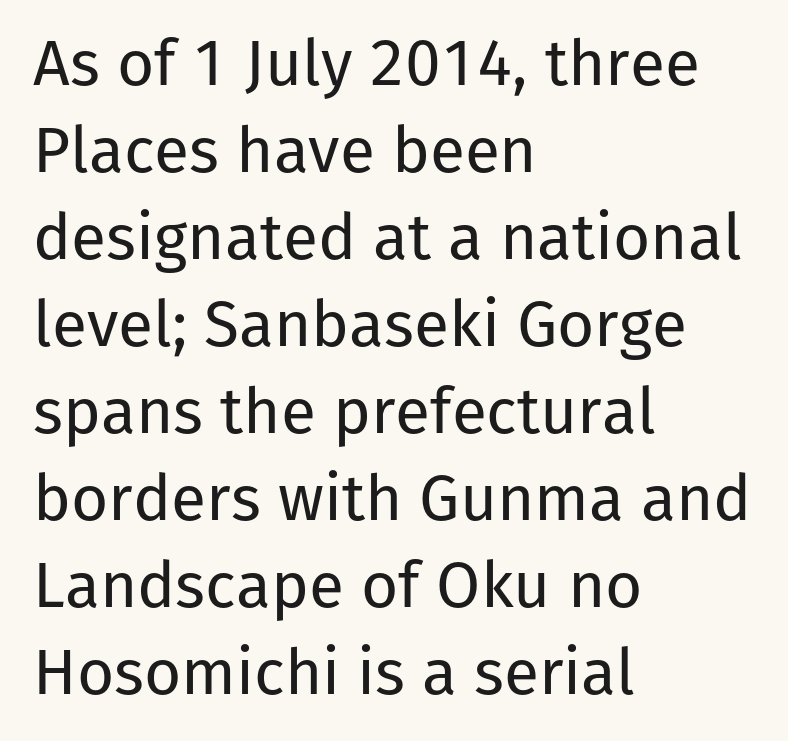
The image shows 64 px regular-weight sans-serif type, upright; set left-aligned, normal line spacing (1.36x), normal letter spacing, not underlined; low stroke contrast and a medium x-height.
